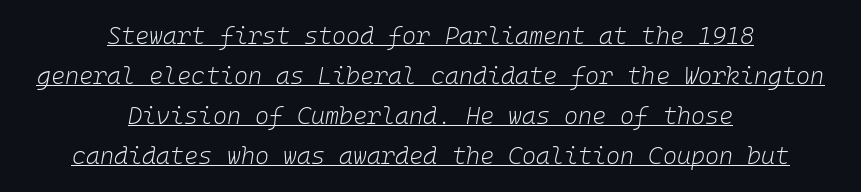
{"italic": "yes", "lean": "right", "slant_degrees": 10, "bold": "no", "underline": "yes", "align": "center", "line_spacing": "normal", "line_spacing_ratio": 1.67, "letter_spacing": "normal", "letter_spacing_em": 0.0, "glyph_px": 24}
